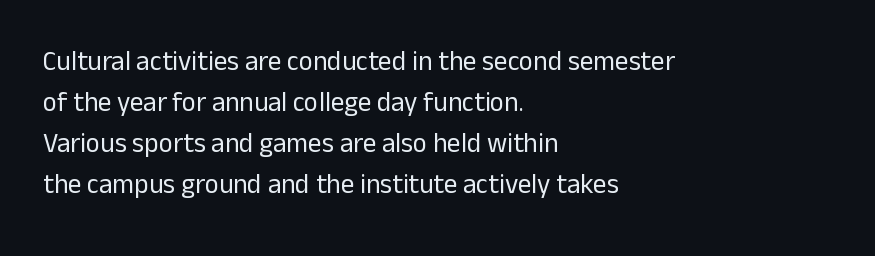
The image shows 27 px text type, upright; set left-aligned, normal line spacing (1.52x), normal letter spacing, not underlined.
